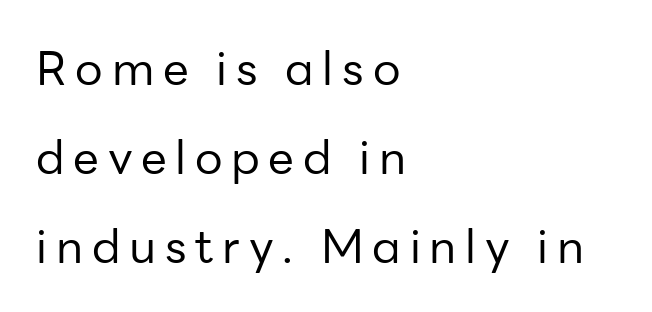
The image shows 46 px regular-weight sans-serif type, upright; set left-aligned, loose line spacing (1.93x), not underlined; low stroke contrast and a medium x-height.
